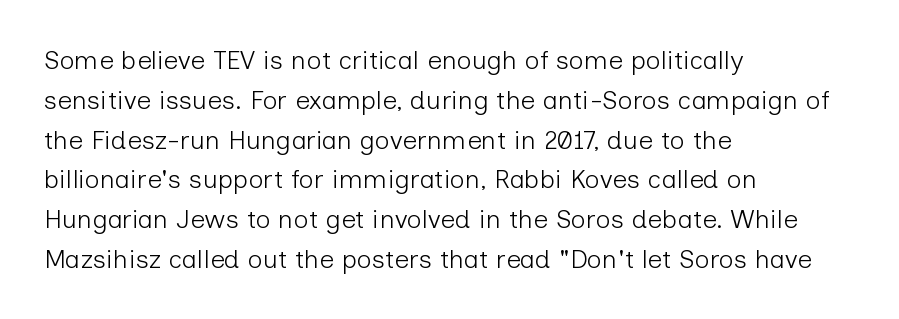
Nobody touched the tracking dial on this one. Line starts are locked; line ends wander. The block of text has a typical density, with ordinary space between rows. The glyphs are unaccompanied by any horizontal stroke below them. Notice how the stems are strictly vertical — no italics here. These glyphs show unthickened strokes, regular width or finer.
